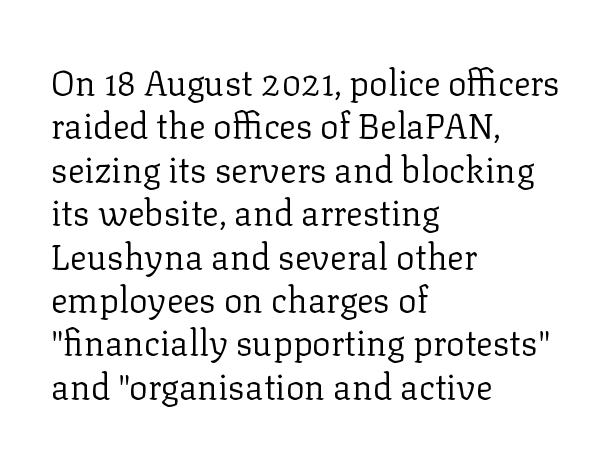
The image shows 35 px regular-weight serif type, upright; set left-aligned, line spacing 1.24x, normal letter spacing, not underlined; low stroke contrast and a medium x-height.
